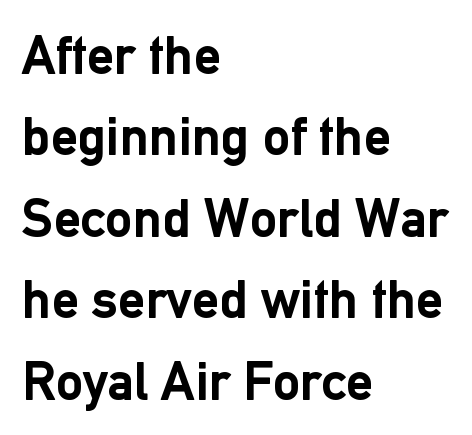
{"serif": "no", "italic": "no", "bold": "yes", "weight": "semibold", "width": "normal", "stroke_contrast": "low", "x_height": "medium", "monospaced": "no", "underline": "no", "align": "left", "line_spacing": "normal", "line_spacing_ratio": 1.48, "letter_spacing": "normal", "letter_spacing_em": 0.0, "glyph_px": 55}
